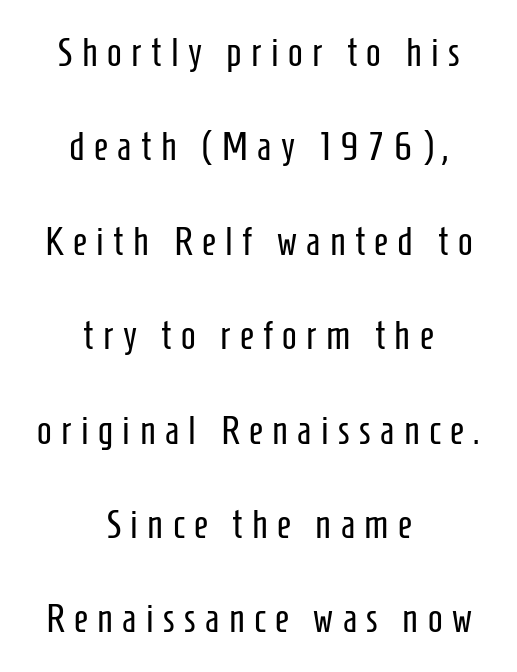
Q: Is the text bold? A: No.
Q: Is the text italic (slanted)? A: No, it is upright.
Q: Is the typeface a serif or a sans-serif typeface? A: Sans-serif.
Q: Is the text underlined? A: No.
Q: How is the paragraph aligned? A: Centered.
Q: Is the spacing between letters normal or unusually wide? A: Unusually wide.
Q: Is the spacing between lines tight, normal or loose? A: Loose.
Q: Width (condensed, normal, or wide)? A: Condensed.
Q: Stroke contrast? A: Low.
Q: x-height? A: Medium.
Q: Monospaced? A: No.
